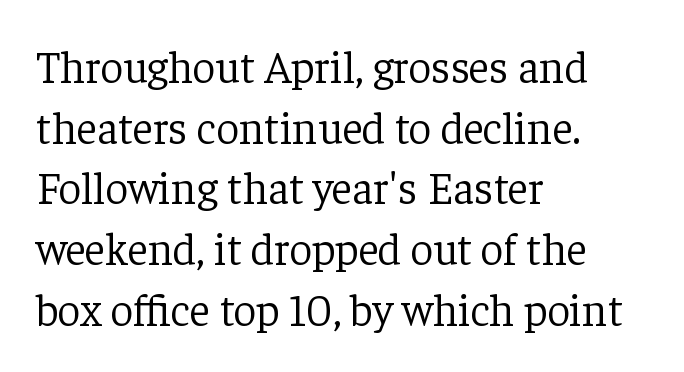
The image shows 45 px light serif type, upright; set left-aligned, normal line spacing (1.35x), normal letter spacing, not underlined; low stroke contrast and a medium x-height.
